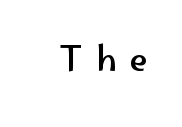
The letters stand straight up with perfectly vertical stems. The glyphs in this specimen are sans serif. Note the varied advance widths — an 'i' is clearly narrower than an 'm'. There is plenty of visible air inserted between adjacent glyphs. Words float on clear page, feet unadorned.
